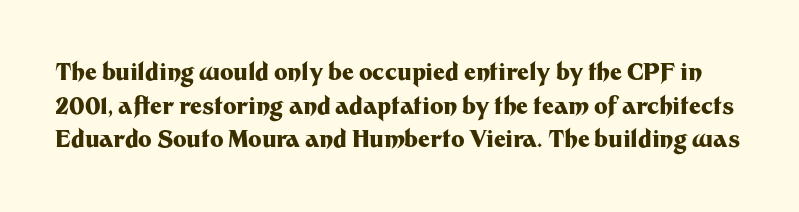
Q: Is the text bold? A: Yes.
Q: Is the text italic (slanted)? A: No, it is upright.
Q: Is the text underlined? A: No.
Q: Is the spacing between letters normal or unusually wide? A: Normal.
Q: Is the spacing between lines tight, normal or loose? A: Normal.
